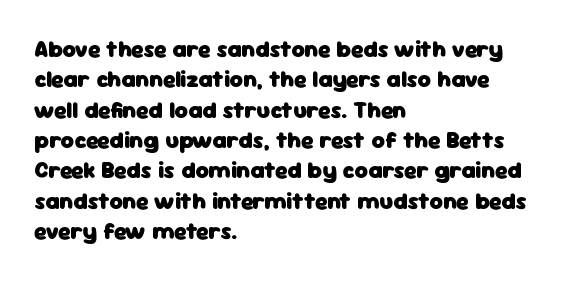
{"italic": "no", "bold": "yes", "underline": "no", "align": "left", "line_spacing": "normal", "line_spacing_ratio": 1.32, "letter_spacing": "normal", "letter_spacing_em": 0.0, "glyph_px": 23}
